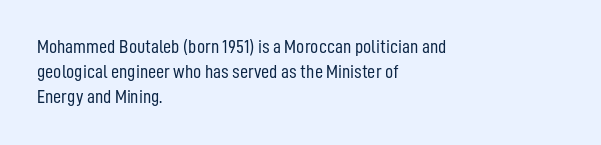
Q: Is the text bold? A: No.
Q: Is the text italic (slanted)? A: No, it is upright.
Q: Is the text underlined? A: No.
Q: How is the paragraph aligned? A: Left-aligned.
Q: Is the spacing between letters normal or unusually wide? A: Normal.
